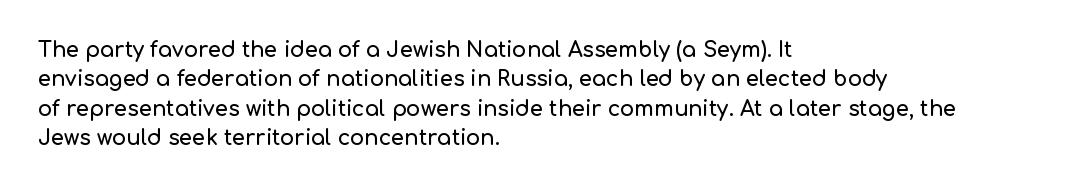
{"italic": "no", "underline": "no", "align": "left", "line_spacing": "normal", "line_spacing_ratio": 1.4, "letter_spacing": "normal", "letter_spacing_em": 0.0, "glyph_px": 21}
